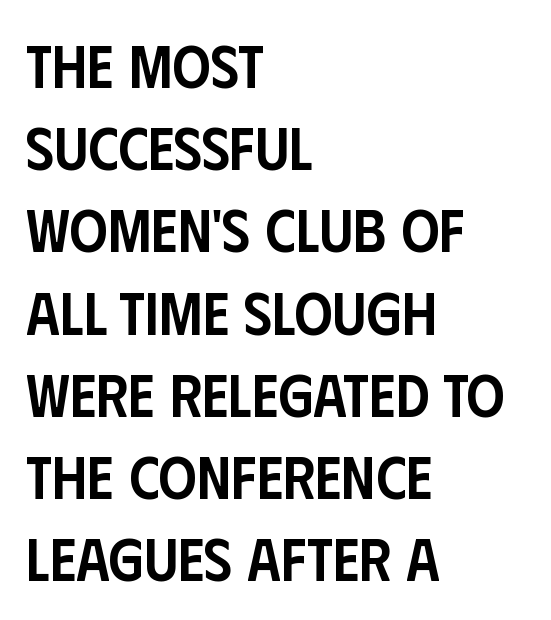
{"serif": "no", "italic": "no", "bold": "semi", "weight": "semibold", "width": "condensed", "stroke_contrast": "low", "x_height": "large", "monospaced": "no", "underline": "no", "align": "left", "line_spacing": "normal", "line_spacing_ratio": 1.37, "letter_spacing": "normal", "letter_spacing_em": 0.0, "glyph_px": 60}
